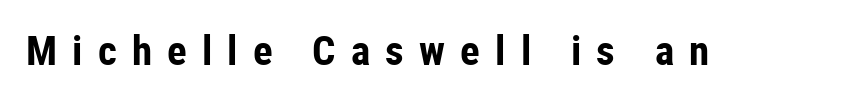
Q: Is the text bold? A: Yes.
Q: Is the text italic (slanted)? A: No, it is upright.
Q: Is the typeface a serif or a sans-serif typeface? A: Sans-serif.
Q: Is the text underlined? A: No.
Q: Is the spacing between letters normal or unusually wide? A: Unusually wide.
Q: Width (condensed, normal, or wide)? A: Condensed.
Q: Stroke contrast? A: Low.
Q: x-height? A: Medium.
Q: Monospaced? A: No.
